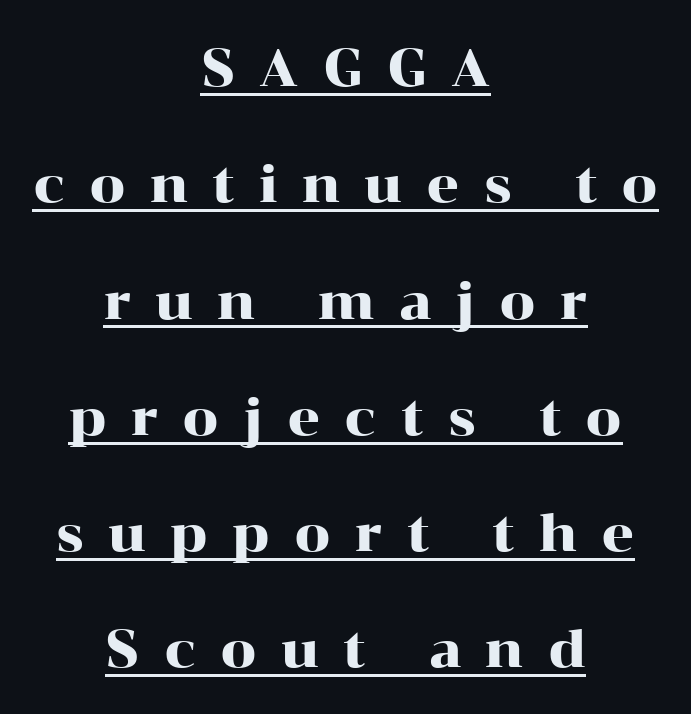
Neither beginnings nor endings align; midpoints do. Someone cranked the tracking dial way up on this one. A continuous stroke trails under the words, as in a hyperlink. Here the designer chose a conventional face with non-uniform glyph widths. The lettering stays uniformly vertical, giving the passage a roman look.
